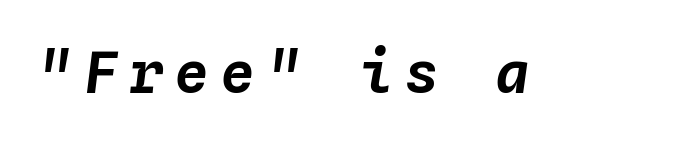
{"italic": "yes", "lean": "right", "slant_degrees": 4, "width": "normal", "stroke_contrast": "low", "x_height": "medium", "monospaced": "yes", "underline": "no", "glyph_px": 58}
